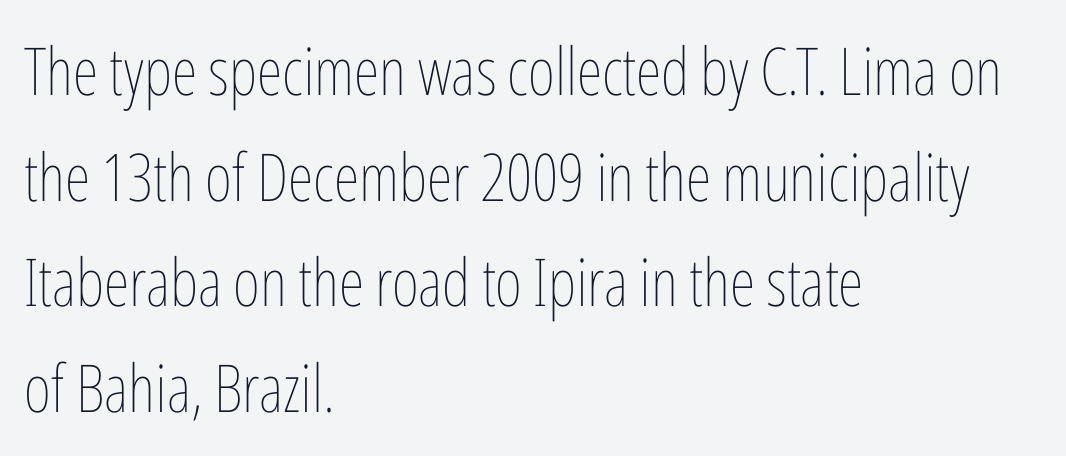
Caption: multi-line text, flush left, ragged right. The words here are not underlined. Quick note: interline space is typical. A typesetter would mark this as roman, not italic. The passage shown has conventional tracking throughout.
